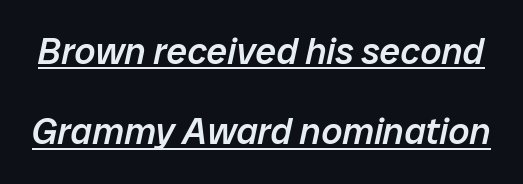
The face used here is a semibold: visibly heavier than regular, lighter than bold. Quick note: italic. Honestly, the rows look like they've been pulled way apart. Decoration check: the copy is underlined. The face used here is rendered with its standard letterfit. The letters advance in unequal steps, a hallmark of proportional type.
